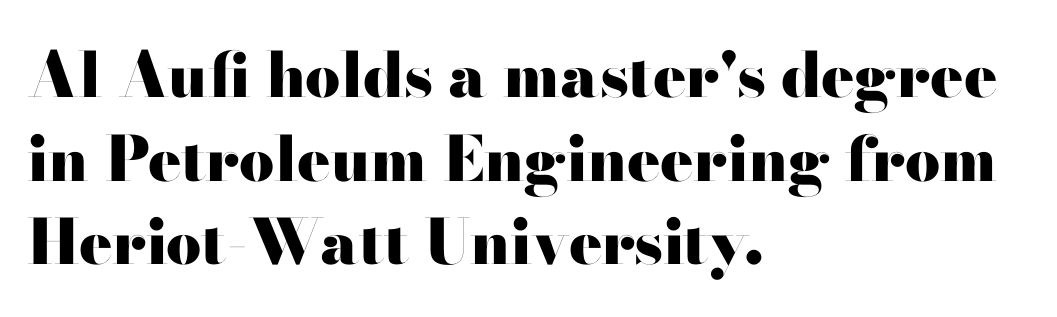
Q: Is the text bold? A: Yes.
Q: Is the text italic (slanted)? A: No, it is upright.
Q: Is the typeface a serif or a sans-serif typeface? A: Sans-serif.
Q: Is the text underlined? A: No.
Q: How is the paragraph aligned? A: Left-aligned.
Q: Is the spacing between letters normal or unusually wide? A: Normal.
Q: Is the spacing between lines tight, normal or loose? A: Normal.
Q: Width (condensed, normal, or wide)? A: Wide.
Q: Stroke contrast? A: High.
Q: x-height? A: Small.
Q: Monospaced? A: No.
